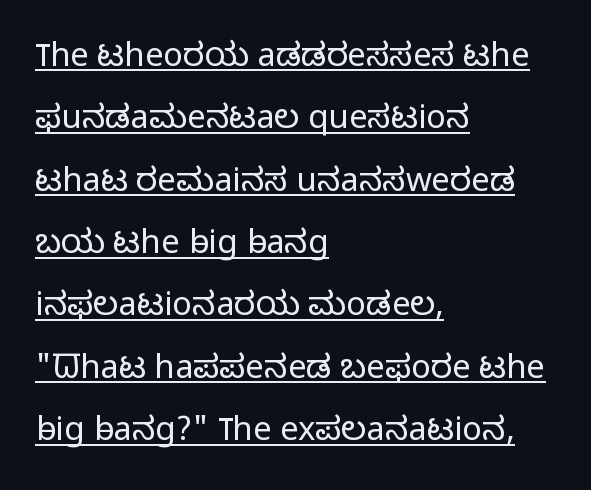
The image shows 33 px light sans-serif type, upright; set left-aligned, line spacing 1.89x, normal letter spacing, underlined; low stroke contrast and a medium x-height.
